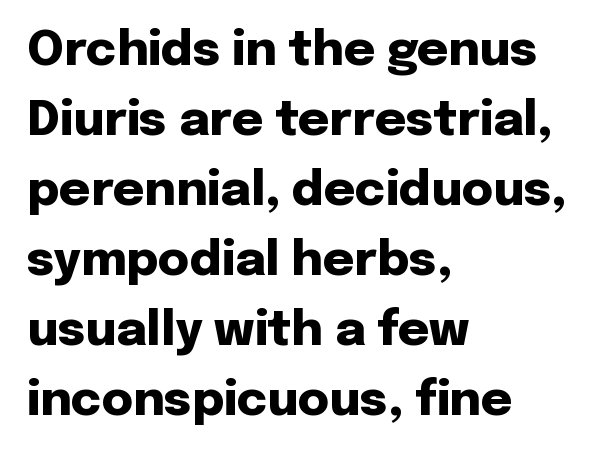
The image shows 48 px heavy sans-serif type, upright; set left-aligned, normal line spacing (1.46x), normal letter spacing, not underlined; low stroke contrast and a medium x-height.
